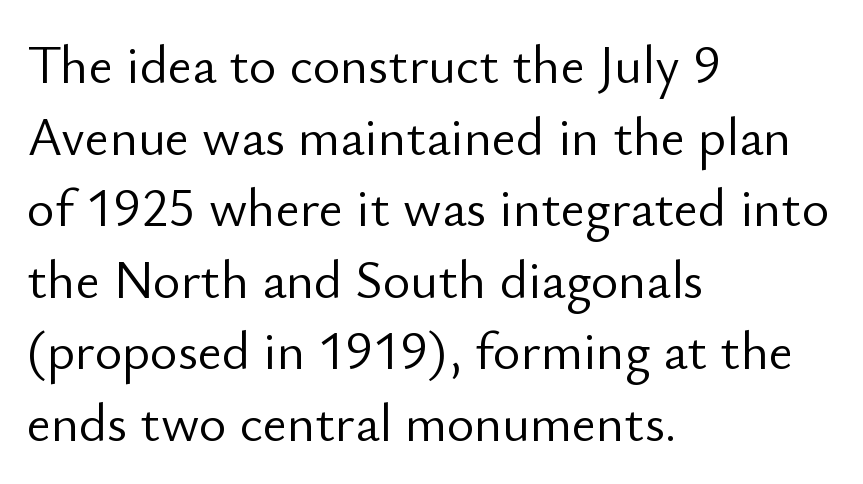
Q: Is the text bold? A: No.
Q: Is the text italic (slanted)? A: No, it is upright.
Q: Is the typeface a serif or a sans-serif typeface? A: Sans-serif.
Q: Is the text underlined? A: No.
Q: How is the paragraph aligned? A: Left-aligned.
Q: Is the spacing between letters normal or unusually wide? A: Normal.
Q: Is the spacing between lines tight, normal or loose? A: Normal.
Q: Width (condensed, normal, or wide)? A: Normal.
Q: Stroke contrast? A: Low.
Q: x-height? A: Small.
Q: Monospaced? A: No.
